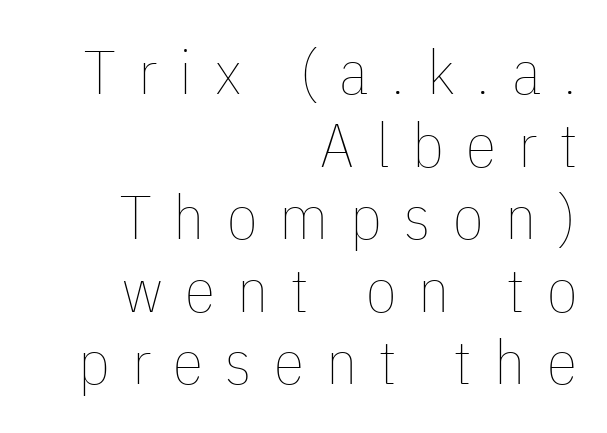
{"italic": "no", "bold": "no", "weight": "thin", "width": "condensed", "stroke_contrast": "low", "x_height": "medium", "monospaced": "no", "underline": "no", "align": "right", "line_spacing_ratio": 1.17, "letter_spacing": "wide", "letter_spacing_em": 0.36, "glyph_px": 62}
